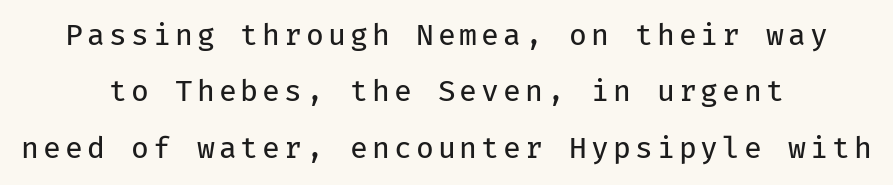
{"serif": "no", "italic": "no", "bold": "no", "weight": "regular", "width": "normal", "stroke_contrast": "low", "x_height": "medium", "monospaced": "yes", "underline": "no", "align": "center", "line_spacing": "loose", "line_spacing_ratio": 1.94, "glyph_px": 29}
